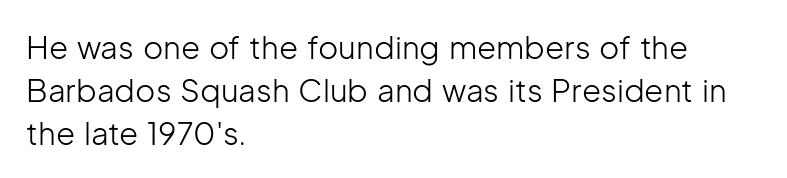
Compared with typical body copy, the letter spacing here is the same. These lines were composed using upright roman letters. Typographically, this falls in the sans-serif category. This sample has the flowing, uneven cadence of proportional lettering. These lines sit exactly where default settings would place them. No word sits above an underline.
